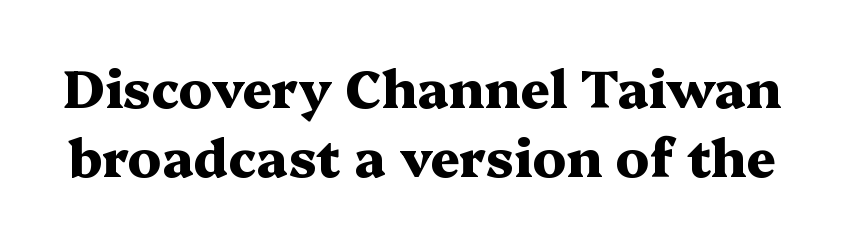
When letters stand straight like this, we call the style roman or upright. The strokes are fattened all the way to bold. The rendering uses natural spacing where letterforms have individual widths. If you measured baseline to baseline, you'd find a middling distance. Old-style or modern, the face here clearly has serifs.
